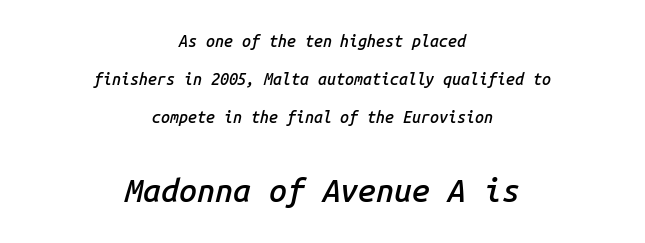
Size hierarchy here favors the trailing block over the leading one. Spacing between characters is what you'd get straight out of the box. The face used here is a semibold: visibly heavier than regular, lighter than bold. Beneath every word, the page is bare.
